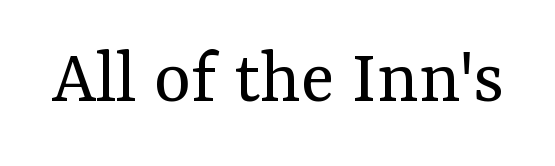
Q: Is the text bold? A: No.
Q: Is the text italic (slanted)? A: No, it is upright.
Q: Is the typeface a serif or a sans-serif typeface? A: Serif.
Q: Is the text underlined? A: No.
Q: Is the spacing between letters normal or unusually wide? A: Normal.
Q: Width (condensed, normal, or wide)? A: Normal.
Q: Stroke contrast? A: Medium.
Q: x-height? A: Medium.
Q: Monospaced? A: No.
